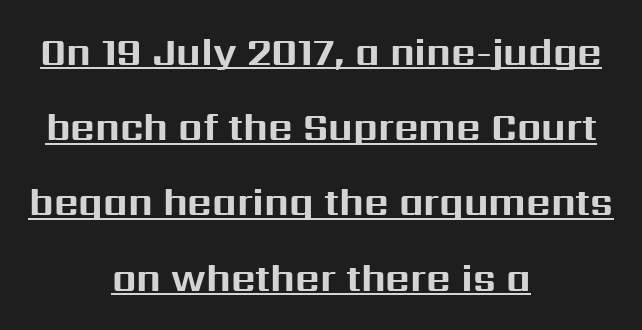
{"serif": "no", "italic": "no", "bold": "yes", "weight": "bold", "width": "normal", "stroke_contrast": "medium", "x_height": "medium", "monospaced": "no", "underline": "yes", "align": "center", "line_spacing": "loose", "line_spacing_ratio": 1.98, "letter_spacing": "normal", "letter_spacing_em": 0.0, "glyph_px": 38}
